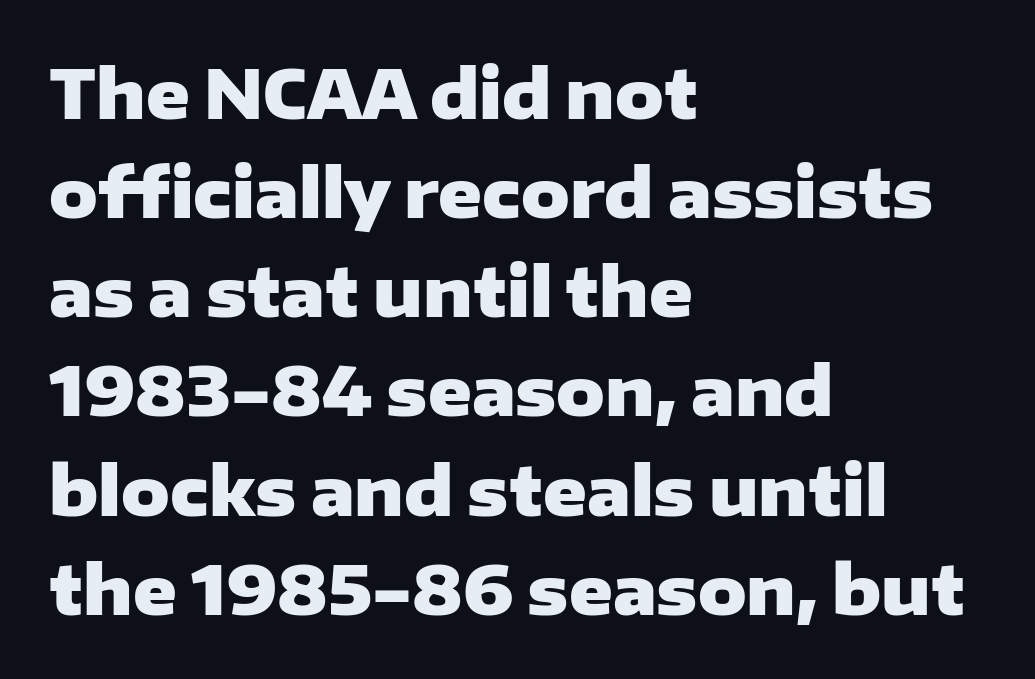
The image shows 67 px heavy, wide sans-serif type, upright; set left-aligned, normal line spacing (1.48x), normal letter spacing, not underlined; low stroke contrast and a medium x-height.
